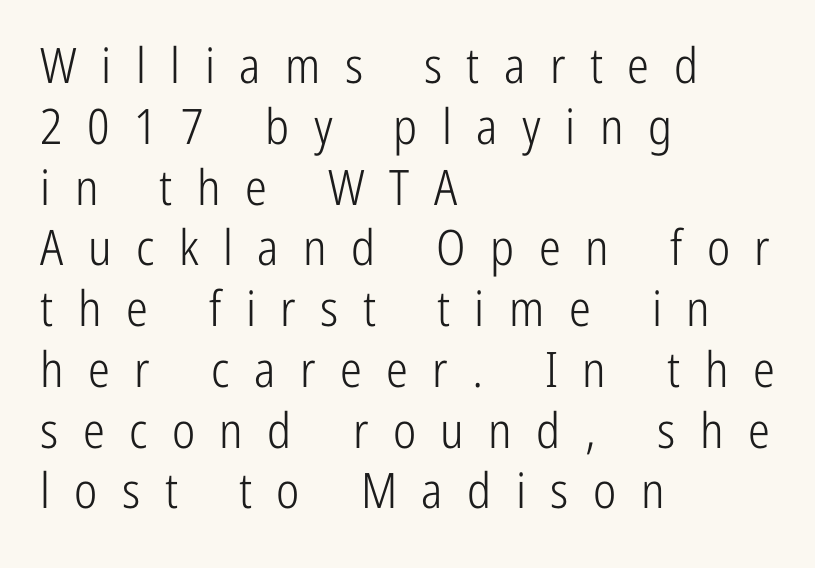
The image shows 49 px light, condensed sans-serif type, upright; set left-aligned, line spacing 1.24x, unusually wide letter spacing (+0.5 em), not underlined; low stroke contrast and a medium x-height.
